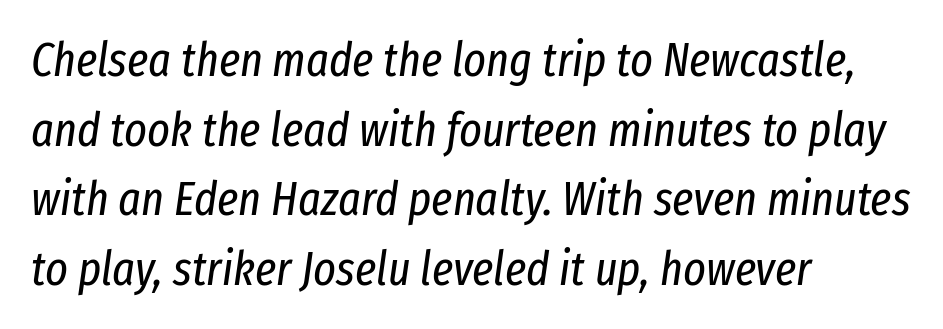
Q: Is the text bold? A: No.
Q: Is the text italic (slanted)? A: Yes, it leans right by about 8 degrees.
Q: Is the text underlined? A: No.
Q: How is the paragraph aligned? A: Left-aligned.
Q: Is the spacing between letters normal or unusually wide? A: Normal.
Q: Is the spacing between lines tight, normal or loose? A: Normal.
Q: Width (condensed, normal, or wide)? A: Condensed.
Q: Stroke contrast? A: Low.
Q: x-height? A: Medium.
Q: Monospaced? A: No.
